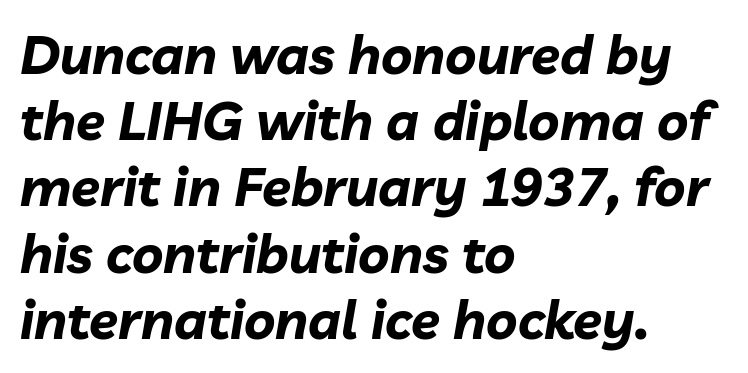
The ragged edge is on the right, which tells us the setting is flush left. The rendering uses a moderate line-height, typical for paragraphs. The baseline area is clear. The passage shown is typed in a proportional face where columns would drift. Does the weight exceed regular? Yes, all the way to bold. Spacing between characters is what you'd get straight out of the box.
